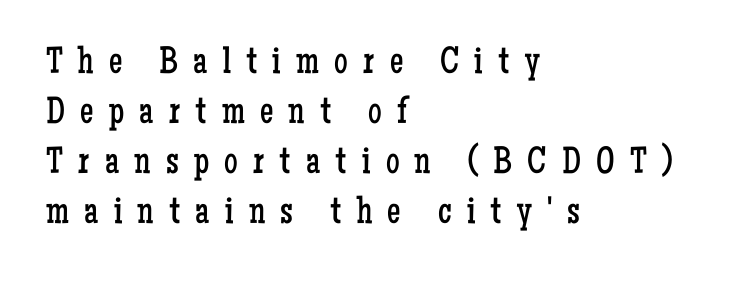
{"serif": "yes", "italic": "no", "bold": "no", "weight": "regular", "width": "condensed", "stroke_contrast": "low", "x_height": "medium", "monospaced": "no", "underline": "no", "align": "left", "line_spacing": "normal", "line_spacing_ratio": 1.32, "letter_spacing": "wide", "letter_spacing_em": 0.4, "glyph_px": 38}
